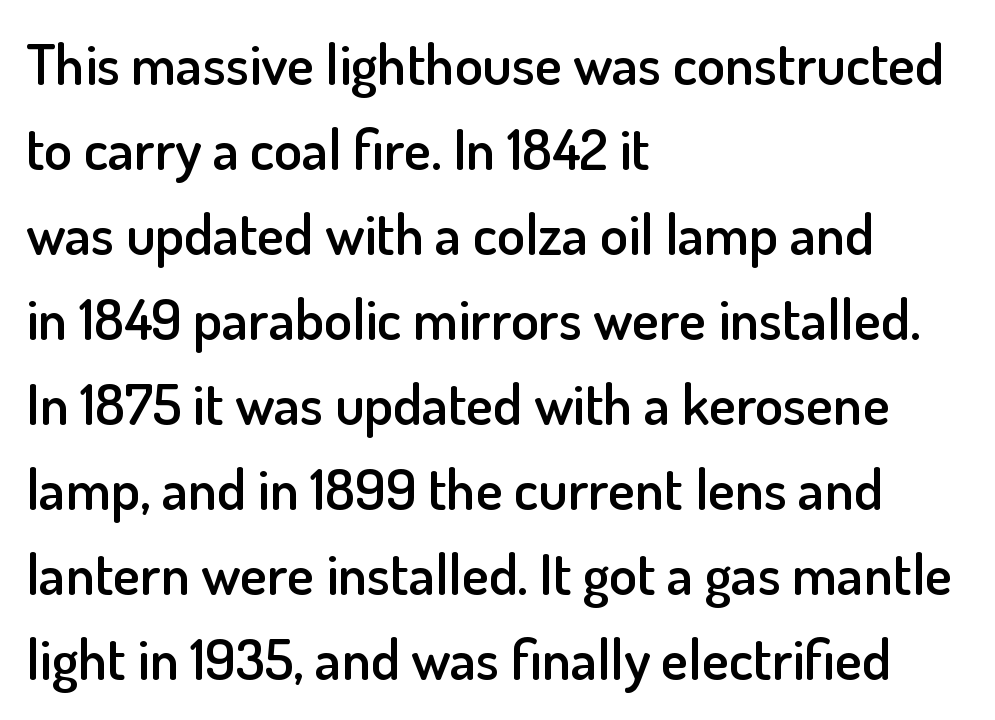
{"serif": "no", "italic": "no", "bold": "semi", "weight": "semibold", "width": "normal", "stroke_contrast": "low", "x_height": "small", "monospaced": "no", "underline": "no", "align": "left", "line_spacing": "normal", "line_spacing_ratio": 1.49, "letter_spacing": "normal", "letter_spacing_em": 0.0, "glyph_px": 57}
